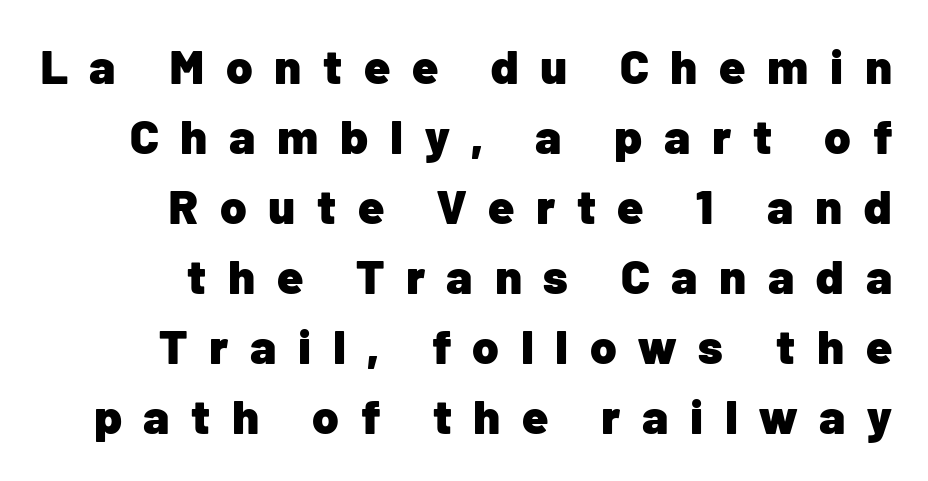
Q: Is the text bold? A: Yes.
Q: Is the text italic (slanted)? A: No, it is upright.
Q: Is the typeface a serif or a sans-serif typeface? A: Sans-serif.
Q: Is the text underlined? A: No.
Q: How is the paragraph aligned? A: Right-aligned.
Q: Is the spacing between letters normal or unusually wide? A: Unusually wide.
Q: Is the spacing between lines tight, normal or loose? A: Normal.
Q: Width (condensed, normal, or wide)? A: Normal.
Q: Stroke contrast? A: Low.
Q: x-height? A: Medium.
Q: Monospaced? A: No.
